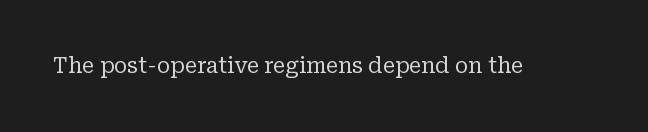
Q: Is the text bold? A: No.
Q: Is the text italic (slanted)? A: No, it is upright.
Q: Is the text underlined? A: No.
Q: Is the spacing between letters normal or unusually wide? A: Normal.
